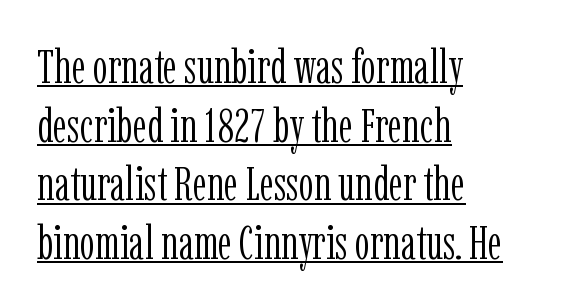
The letters stand upright; this is a roman face. A quiet, ordinary-to-light weight characterises the typeface. Caption: multi-line text, flush left, ragged right. A typesetter would call this proportional, since set widths differ per character. Type style note: has serifs. This is underlined copy, the kind a proofreader might mark for attention.
